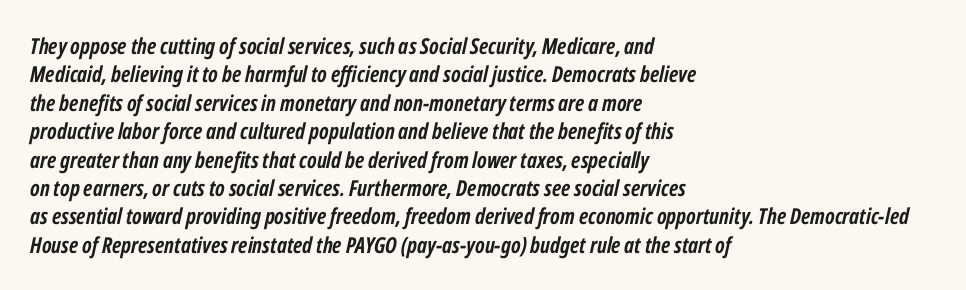
{"italic": "yes", "lean": "right", "slant_degrees": 12, "bold": "yes", "underline": "no", "align": "left", "line_spacing": "normal", "line_spacing_ratio": 1.29, "letter_spacing": "normal", "letter_spacing_em": 0.0, "glyph_px": 22}
